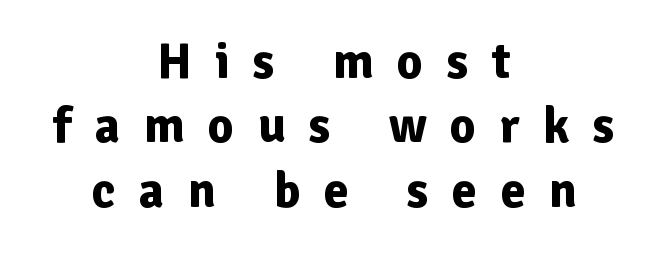
The image shows 50 px bold sans-serif type, upright; set centered, normal line spacing (1.29x), unusually wide letter spacing (+0.47 em), not underlined; low stroke contrast and a medium x-height.
